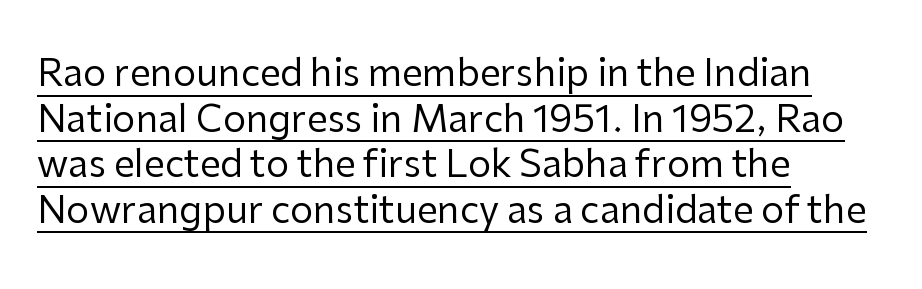
Q: Is the text bold? A: No.
Q: Is the text italic (slanted)? A: No, it is upright.
Q: Is the typeface a serif or a sans-serif typeface? A: Sans-serif.
Q: Is the text underlined? A: Yes.
Q: How is the paragraph aligned? A: Left-aligned.
Q: Is the spacing between letters normal or unusually wide? A: Normal.
Q: Width (condensed, normal, or wide)? A: Normal.
Q: Stroke contrast? A: Low.
Q: x-height? A: Medium.
Q: Monospaced? A: No.
